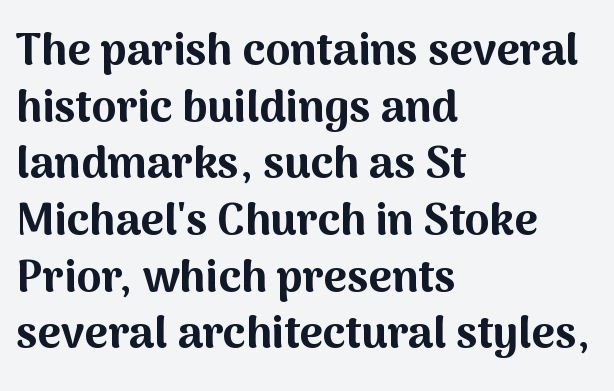
The image shows 45 px bold sans-serif type, upright; set left-aligned, normal line spacing (1.26x), normal letter spacing, not underlined; medium stroke contrast and a medium x-height.
